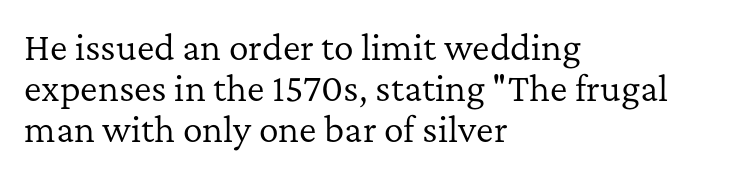
The image shows 33 px regular-weight serif type, upright; set left-aligned, normal line spacing (1.25x), normal letter spacing, not underlined; low stroke contrast and a medium x-height.
